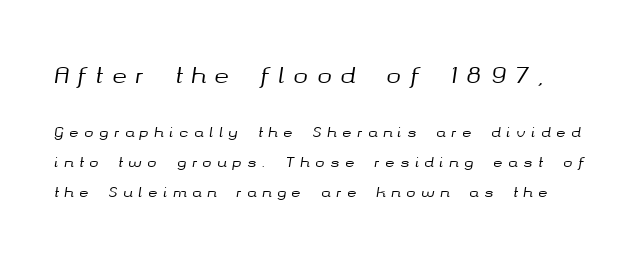
The image shows 22 px text type, italic (leaning right); set loose line spacing (2.12x), unusually wide letter spacing (+0.4 em), not underlined; the first (top) block is 1.57x larger.
